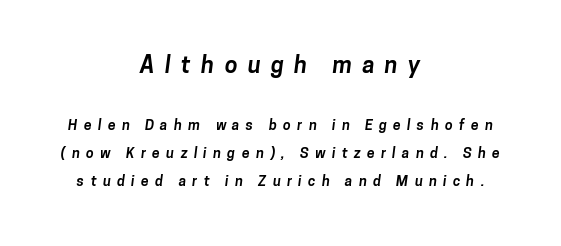
{"bold": "yes", "underline": "no", "align": "center", "line_spacing": "loose", "line_spacing_ratio": 2.0, "letter_spacing": "wide", "letter_spacing_em": 0.45, "larger_block": "first", "size_ratio": 1.64, "glyph_px": 23}
